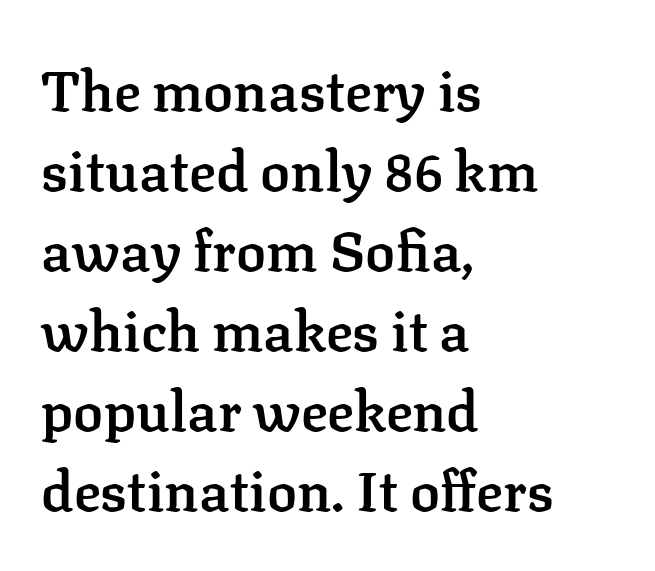
The image shows 56 px semibold serif type, upright; set left-aligned, normal line spacing (1.43x), normal letter spacing, not underlined; low stroke contrast and a medium x-height.
